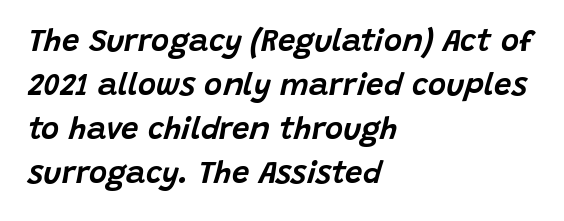
The image shows 31 px text type, italic (leaning right); set left-aligned, normal line spacing (1.42x), normal letter spacing, not underlined; low stroke contrast and a large x-height.
